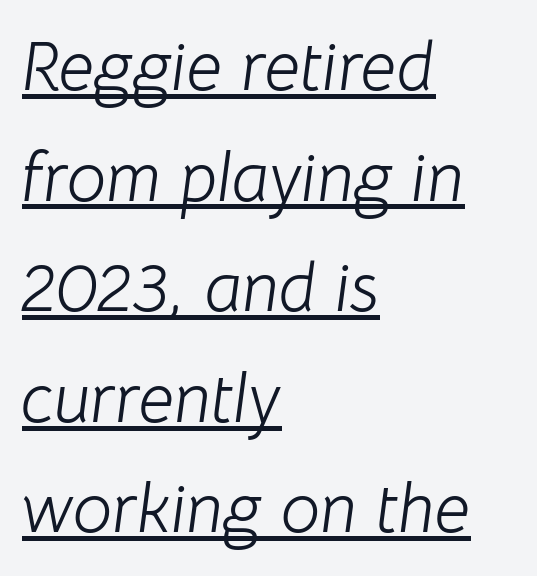
Q: Is the text bold? A: No.
Q: Is the text italic (slanted)? A: Yes, it leans right by about 8 degrees.
Q: Is the text underlined? A: Yes.
Q: How is the paragraph aligned? A: Left-aligned.
Q: Is the spacing between letters normal or unusually wide? A: Normal.
Q: Is the spacing between lines tight, normal or loose? A: Normal.
Q: Width (condensed, normal, or wide)? A: Normal.
Q: Stroke contrast? A: Low.
Q: x-height? A: Medium.
Q: Monospaced? A: No.
